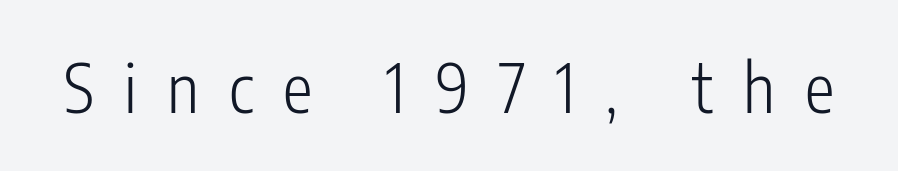
The image shows 67 px light, condensed sans-serif type, upright; set unusually wide letter spacing (+0.45 em), not underlined; low stroke contrast and a medium x-height.
